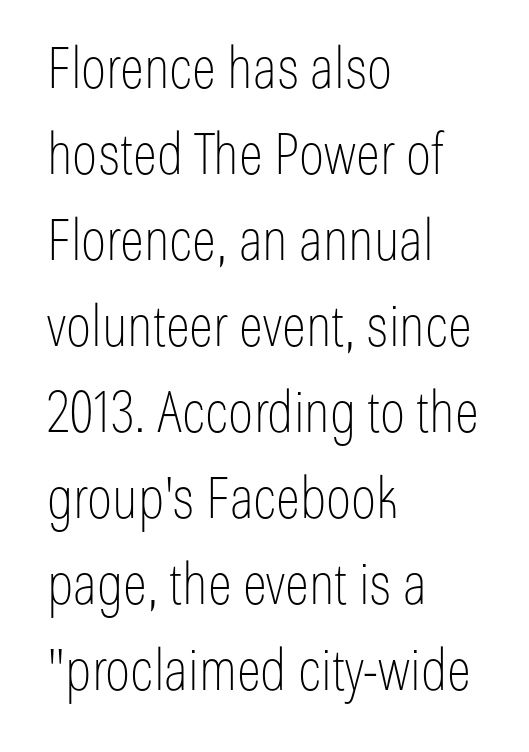
Q: Is the text bold? A: No.
Q: Is the text italic (slanted)? A: No, it is upright.
Q: Is the typeface a serif or a sans-serif typeface? A: Sans-serif.
Q: Is the text underlined? A: No.
Q: How is the paragraph aligned? A: Left-aligned.
Q: Is the spacing between letters normal or unusually wide? A: Normal.
Q: Is the spacing between lines tight, normal or loose? A: Normal.
Q: Width (condensed, normal, or wide)? A: Condensed.
Q: Stroke contrast? A: Low.
Q: x-height? A: Medium.
Q: Monospaced? A: No.
